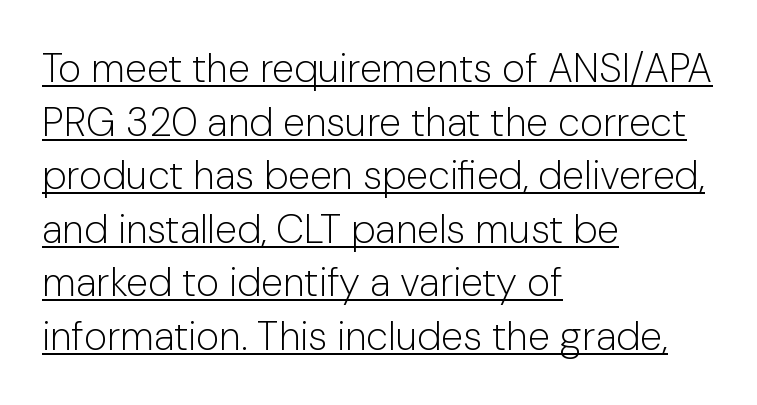
The image shows 40 px light sans-serif type, upright; set left-aligned, normal line spacing (1.34x), normal letter spacing, underlined; low stroke contrast and a medium x-height.
